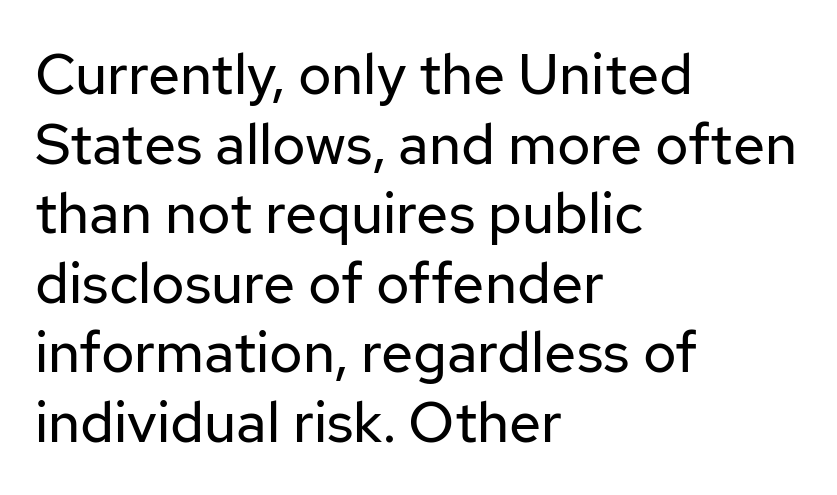
This rendering leaves character spacing at its baseline value. The strip under each line holds only bare page. No chunkiness to these letters — they're not bold. The characters display no serif detailing; their extremities are plain. Designer's note — italics off, roman on. A student would call this left alignment; a typographer would say flush left, rag right.
